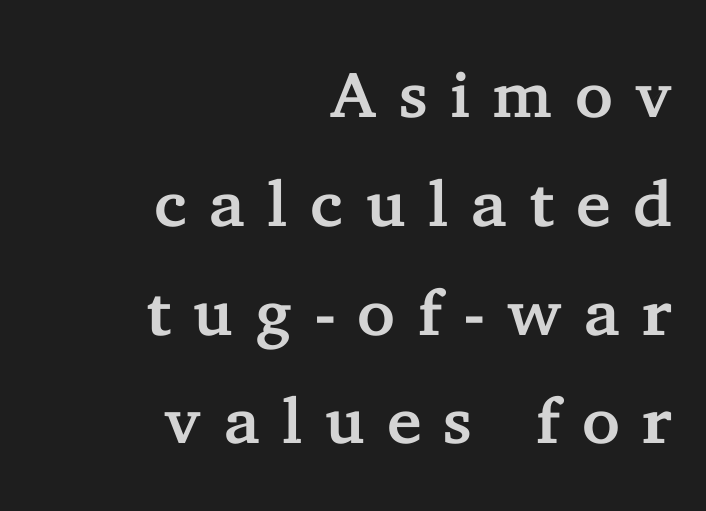
{"serif": "yes", "italic": "no", "width": "normal", "stroke_contrast": "low", "x_height": "medium", "monospaced": "no", "underline": "no", "align": "right", "line_spacing": "normal", "line_spacing_ratio": 1.7, "letter_spacing": "wide", "letter_spacing_em": 0.35, "glyph_px": 64}
